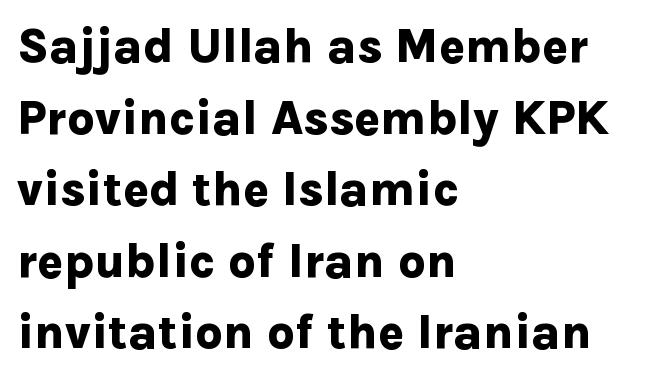
Q: Is the text bold? A: Yes.
Q: Is the text italic (slanted)? A: No, it is upright.
Q: Is the typeface a serif or a sans-serif typeface? A: Sans-serif.
Q: Is the text underlined? A: No.
Q: How is the paragraph aligned? A: Left-aligned.
Q: Is the spacing between letters normal or unusually wide? A: Normal.
Q: Is the spacing between lines tight, normal or loose? A: Normal.
Q: Width (condensed, normal, or wide)? A: Normal.
Q: Stroke contrast? A: Low.
Q: x-height? A: Medium.
Q: Monospaced? A: No.
